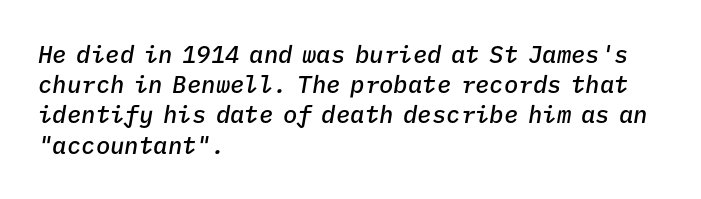
The image shows 24 px text type, italic (leaning right); set left-aligned, normal line spacing (1.26x), normal letter spacing, not underlined.
